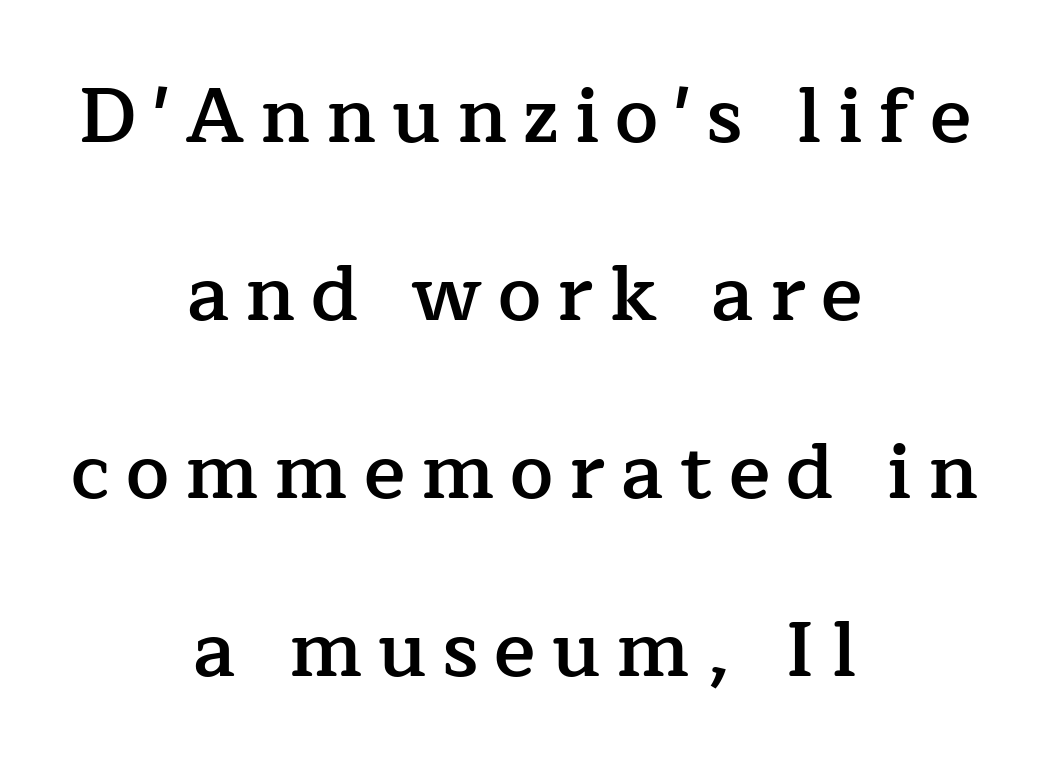
The image shows 77 px semibold serif type, upright; set centered, loose line spacing (2.31x), unusually wide letter spacing (+0.21 em), not underlined; low stroke contrast and a medium x-height.
